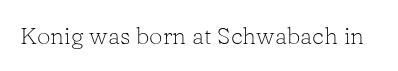
The image shows 24 px text type, upright; set normal letter spacing, not underlined.
